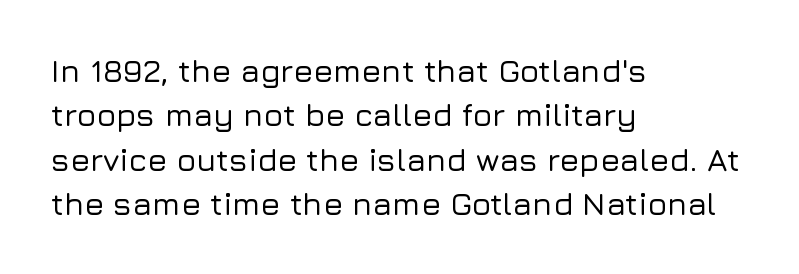
The image shows 32 px sans-serif type, upright; set left-aligned, normal line spacing (1.39x), normal letter spacing, not underlined; low stroke contrast and a medium x-height.
